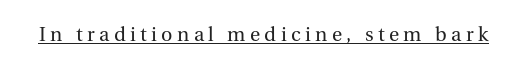
The image shows 21 px text type, upright; set unusually wide letter spacing (+0.21 em), underlined.
